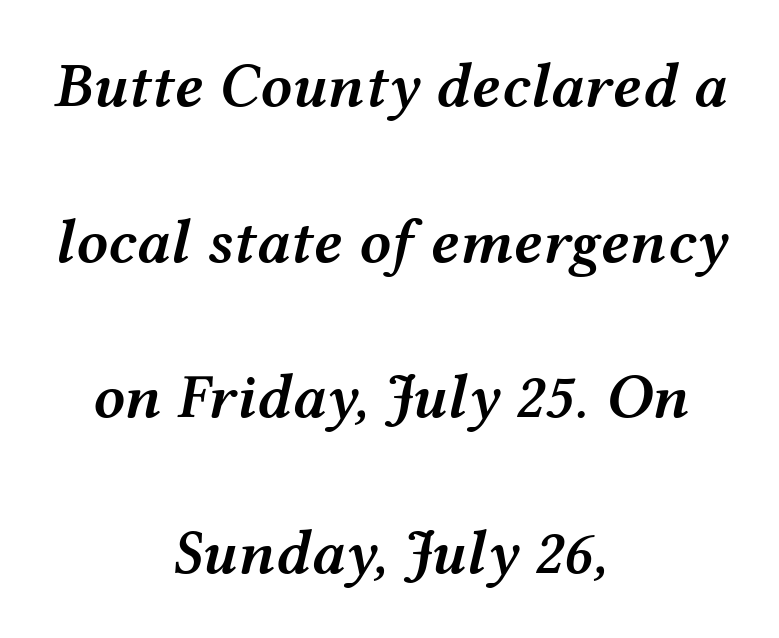
The face used here is proportionally spaced, like ordinary book or web type. The letters are slanted; this is an italic face. Leading: increased. Stroke thickness is moderately raised; the sample reads as semibold. These lines stack symmetrically, like a column narrowing and widening about its center. Check under the words: just untouched page.
